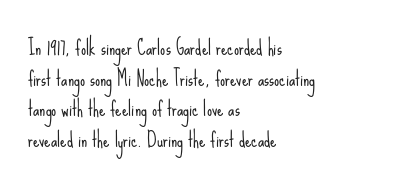
{"italic": "no", "bold": "no", "underline": "no", "align": "left", "line_spacing": "normal", "line_spacing_ratio": 1.53, "letter_spacing": "normal", "letter_spacing_em": 0.0, "glyph_px": 20}
